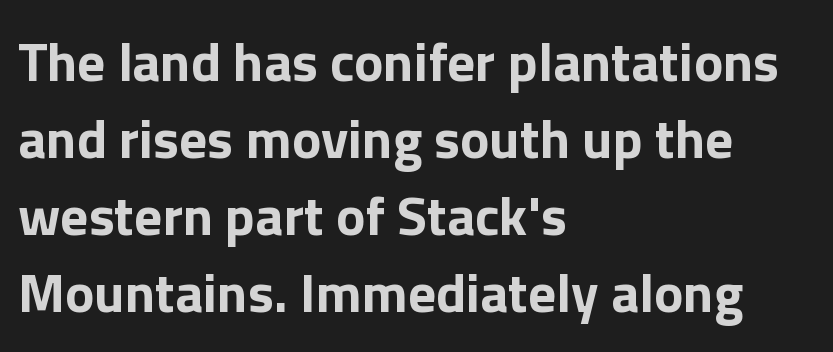
The vertical gap from one line to the next is medium. Upright lettering throughout. You could not count columns in this text — the font is proportionally spaced. Nothing unusual about the tracking: characters are spaced as the font intends.
